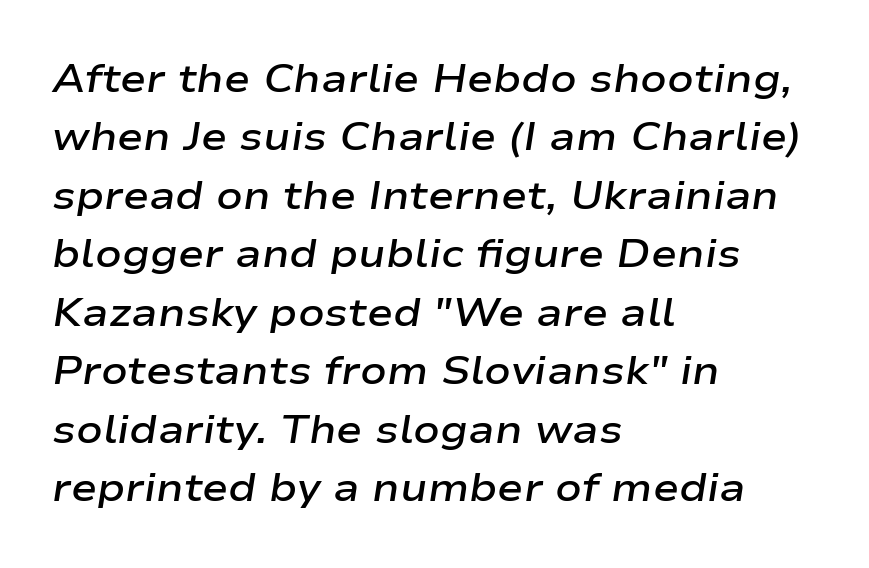
Characters are canted at an angle relative to the baseline's perpendicular. The glyphs are unaccompanied by any horizontal stroke below them. Proportional: the letters do not fall into vertical columns. There is no visible air inserted between adjacent glyphs. The designer left line spacing at the default.
